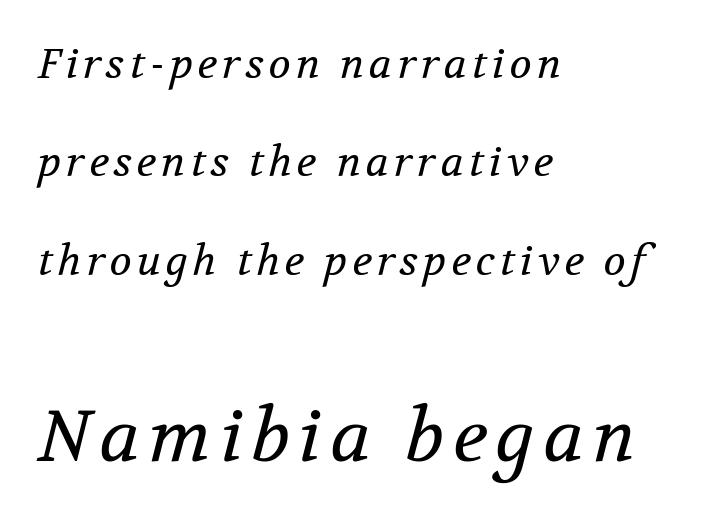
The image shows 72 px regular-weight serif type, italic (leaning right); set left-aligned, loose line spacing (2.4x), not underlined; the second (bottom) block is 1.76x larger; medium stroke contrast and a medium x-height.
